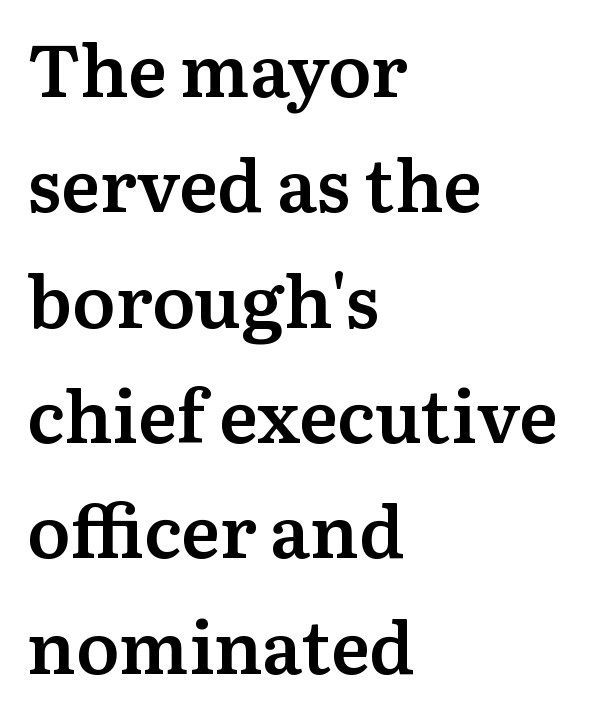
The face used here is proportionally spaced, like ordinary book or web type. The paragraph shown leans on its left margin. This rendering features lettering with no underline. Is there much room between lines? A standard amount, neither cramped nor airy. Unlike italic type, these characters show no tilt at all. Each letter's strokes conclude with small projecting serifs.
